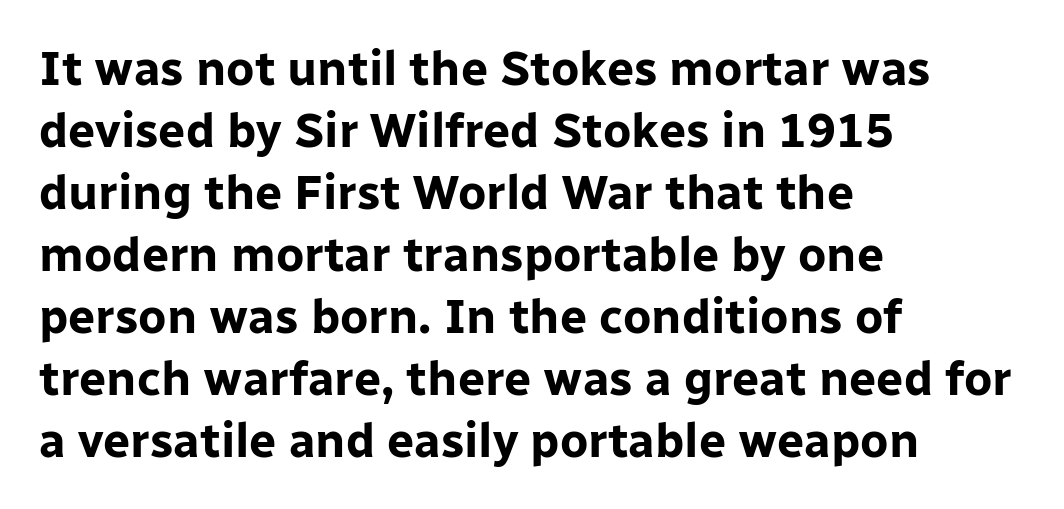
Q: Is the text bold? A: Yes.
Q: Is the text italic (slanted)? A: No, it is upright.
Q: Is the typeface a serif or a sans-serif typeface? A: Sans-serif.
Q: Is the text underlined? A: No.
Q: How is the paragraph aligned? A: Left-aligned.
Q: Is the spacing between letters normal or unusually wide? A: Normal.
Q: Is the spacing between lines tight, normal or loose? A: Normal.
Q: Width (condensed, normal, or wide)? A: Normal.
Q: Stroke contrast? A: Low.
Q: x-height? A: Medium.
Q: Monospaced? A: No.
